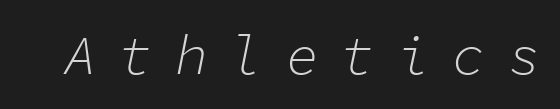
Q: Is the text bold? A: No.
Q: Is the text italic (slanted)? A: Yes, it leans right by about 11 degrees.
Q: Is the text underlined? A: No.
Q: Is the spacing between letters normal or unusually wide? A: Unusually wide.
Q: Width (condensed, normal, or wide)? A: Normal.
Q: Stroke contrast? A: Low.
Q: x-height? A: Medium.
Q: Monospaced? A: Yes.
